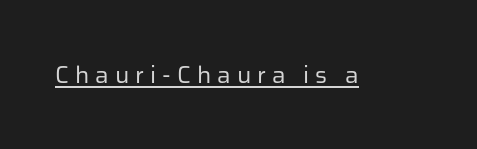
{"italic": "no", "bold": "no", "underline": "yes", "letter_spacing": "wide", "letter_spacing_em": 0.25, "glyph_px": 24}
